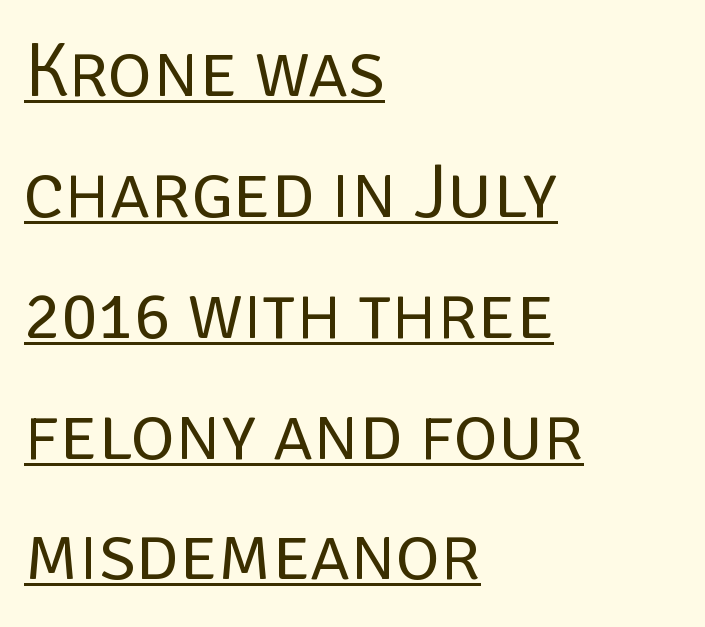
Q: Is the text bold? A: No.
Q: Is the text italic (slanted)? A: No, it is upright.
Q: Is the typeface a serif or a sans-serif typeface? A: Sans-serif.
Q: Is the text underlined? A: Yes.
Q: How is the paragraph aligned? A: Left-aligned.
Q: Is the spacing between letters normal or unusually wide? A: Normal.
Q: Is the spacing between lines tight, normal or loose? A: Normal.
Q: Width (condensed, normal, or wide)? A: Normal.
Q: Stroke contrast? A: Low.
Q: x-height? A: Large.
Q: Monospaced? A: No.
